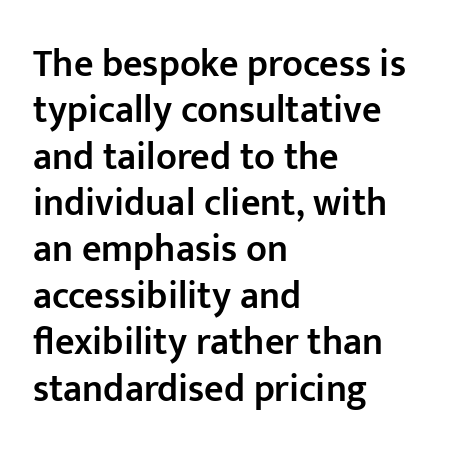
Q: Is the text bold? A: Semi-bold.
Q: Is the text italic (slanted)? A: No, it is upright.
Q: Is the typeface a serif or a sans-serif typeface? A: Sans-serif.
Q: Is the text underlined? A: No.
Q: How is the paragraph aligned? A: Left-aligned.
Q: Is the spacing between letters normal or unusually wide? A: Normal.
Q: Width (condensed, normal, or wide)? A: Normal.
Q: Stroke contrast? A: Low.
Q: x-height? A: Medium.
Q: Monospaced? A: No.
